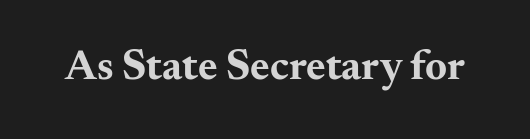
Q: Is the text bold? A: Yes.
Q: Is the text italic (slanted)? A: No, it is upright.
Q: Is the typeface a serif or a sans-serif typeface? A: Serif.
Q: Is the text underlined? A: No.
Q: Is the spacing between letters normal or unusually wide? A: Normal.
Q: Width (condensed, normal, or wide)? A: Wide.
Q: Stroke contrast? A: Medium.
Q: x-height? A: Small.
Q: Monospaced? A: No.
